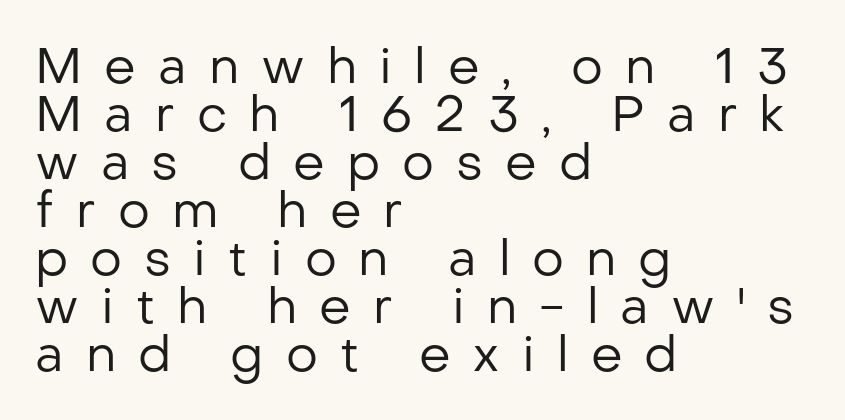
{"serif": "no", "italic": "no", "bold": "no", "weight": "regular", "width": "normal", "stroke_contrast": "low", "x_height": "medium", "monospaced": "no", "underline": "no", "align": "left", "line_spacing": "tight", "line_spacing_ratio": 0.96, "letter_spacing": "wide", "letter_spacing_em": 0.44, "glyph_px": 50}
